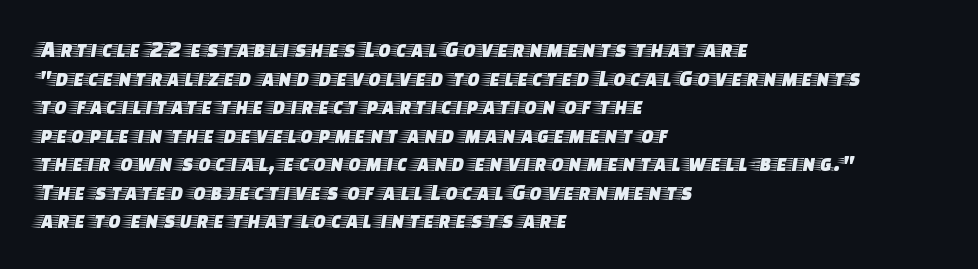
Each line starts at the same left margin while the right side varies. This sample uses plain, unmodified letter spacing. Only glyphs here, with clear space below each row.
